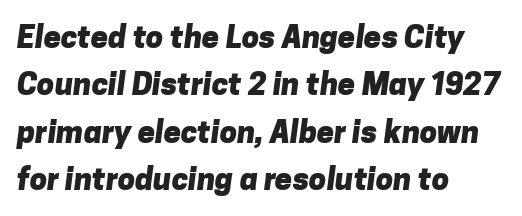
Q: Is the text bold? A: Yes.
Q: Is the typeface a serif or a sans-serif typeface? A: Sans-serif.
Q: Is the text underlined? A: No.
Q: How is the paragraph aligned? A: Left-aligned.
Q: Is the spacing between letters normal or unusually wide? A: Normal.
Q: Is the spacing between lines tight, normal or loose? A: Normal.
Q: Width (condensed, normal, or wide)? A: Normal.
Q: Stroke contrast? A: Low.
Q: x-height? A: Medium.
Q: Monospaced? A: No.
